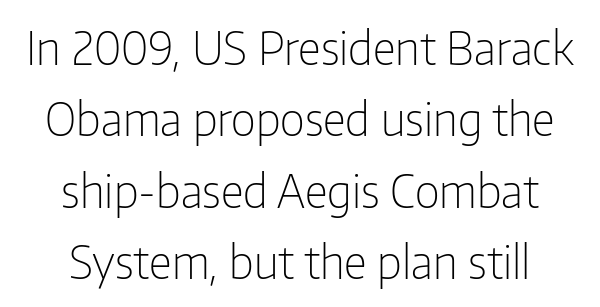
Q: Is the text bold? A: No.
Q: Is the text italic (slanted)? A: No, it is upright.
Q: Is the typeface a serif or a sans-serif typeface? A: Sans-serif.
Q: Is the text underlined? A: No.
Q: How is the paragraph aligned? A: Centered.
Q: Is the spacing between letters normal or unusually wide? A: Normal.
Q: Is the spacing between lines tight, normal or loose? A: Normal.
Q: Width (condensed, normal, or wide)? A: Condensed.
Q: Stroke contrast? A: Low.
Q: x-height? A: Medium.
Q: Monospaced? A: No.
